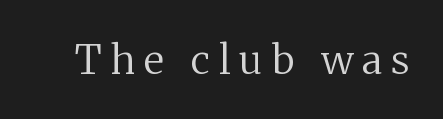
{"serif": "yes", "italic": "no", "bold": "no", "weight": "regular", "width": "normal", "stroke_contrast": "medium", "x_height": "medium", "monospaced": "no", "underline": "no", "letter_spacing": "wide", "letter_spacing_em": 0.23, "glyph_px": 40}
